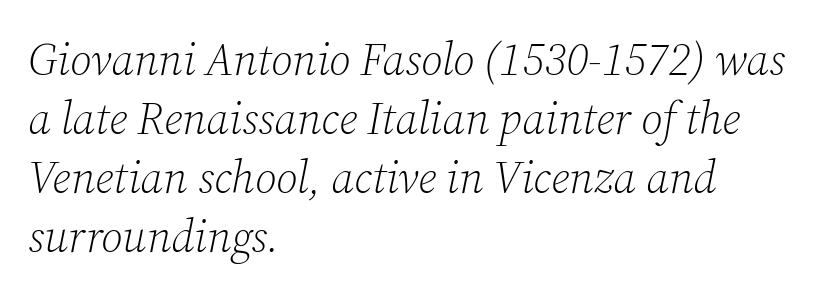
{"serif": "yes", "italic": "yes", "lean": "right", "slant_degrees": 12, "bold": "no", "weight": "light", "width": "normal", "stroke_contrast": "low", "x_height": "medium", "monospaced": "no", "underline": "no", "align": "left", "line_spacing": "normal", "line_spacing_ratio": 1.31, "letter_spacing": "normal", "letter_spacing_em": 0.0, "glyph_px": 45}
